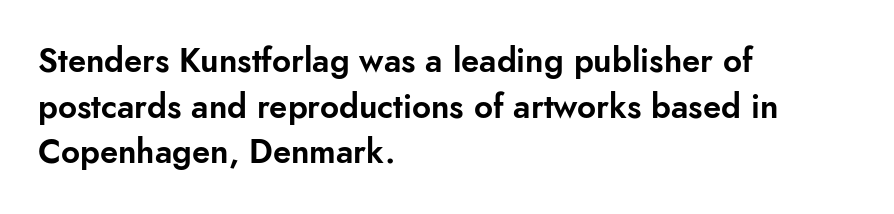
This sample uses plain, unmodified letter spacing. Has an underline been added? It has not. The paragraph has a hard left edge and a soft right edge. These lines are rendered in a variable-pitch font.
